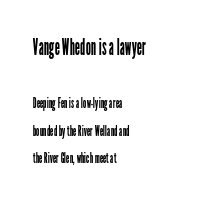
Between these two stacked blocks, the higher one wins on size. The space directly below the letters is spotless. Posture: vertical. Here the glyphs are tracked normally, forming tight word shapes. The font is comparable to plain body text, perhaps lighter. Typeset ragged right — the left edge is the straight one.
